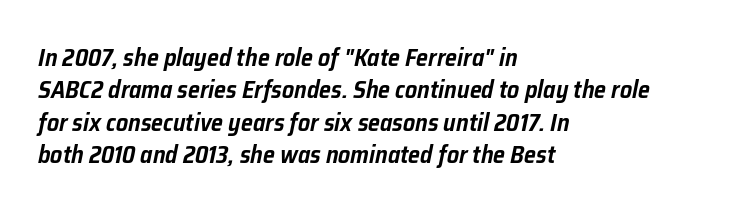
Vertical spacing — default. A student would call this left alignment; a typographer would say flush left, rag right. Does the lettering tilt? It does — this is italic. This rendering leaves character spacing at its baseline value. Words float on clear page, feet unadorned.
